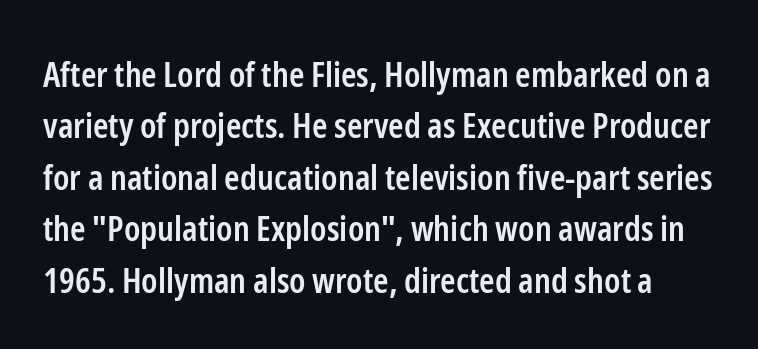
The image shows 35 px semibold, condensed sans-serif type, upright; set normal line spacing (1.47x), normal letter spacing, not underlined; low stroke contrast and a medium x-height.
